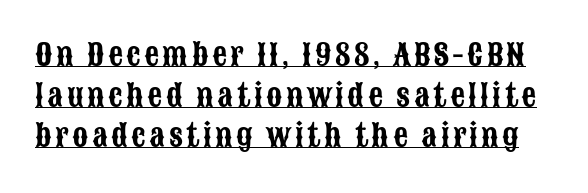
Q: Is the text italic (slanted)? A: No, it is upright.
Q: Is the typeface a serif or a sans-serif typeface? A: Sans-serif.
Q: Is the text underlined? A: Yes.
Q: Is the spacing between lines tight, normal or loose? A: Normal.
Q: Width (condensed, normal, or wide)? A: Condensed.
Q: Stroke contrast? A: Low.
Q: x-height? A: Large.
Q: Monospaced? A: No.
